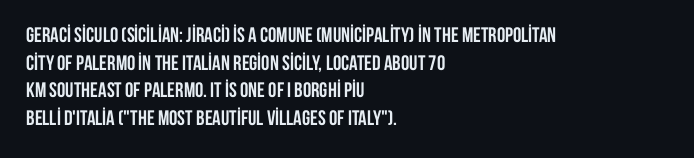
It's the straight-up-and-down kind of type. The words here are not underlined. Summary of vertical rhythm: regular, with standard interline spacing. Alignment: flush left. The rendering keeps characters at their native spacing.
